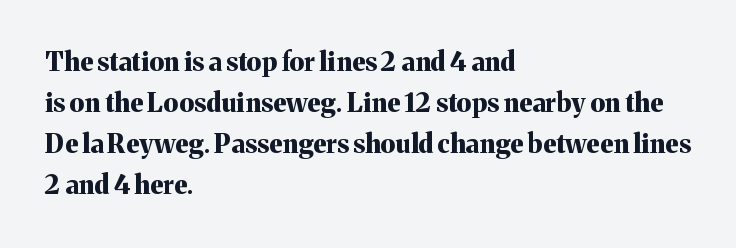
Standard letterfit; no display-style spreading of the glyphs. Compared with typical paragraphs, the rows here are spaced about the same. A bare baseline throughout the passage. Every stem runs plumb, perpendicular to the baseline. The typesetter chose a ragged-right arrangement here. The font is running at its bold setting.
